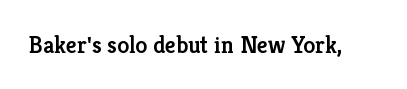
{"italic": "no", "bold": "semi", "underline": "no", "letter_spacing": "normal", "letter_spacing_em": 0.0, "glyph_px": 24}
